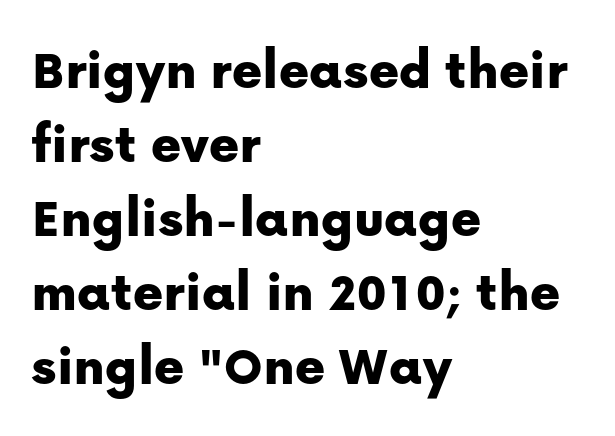
The image shows 57 px sans-serif type, upright; set left-aligned, normal line spacing (1.3x), normal letter spacing, not underlined; low stroke contrast and a medium x-height.
